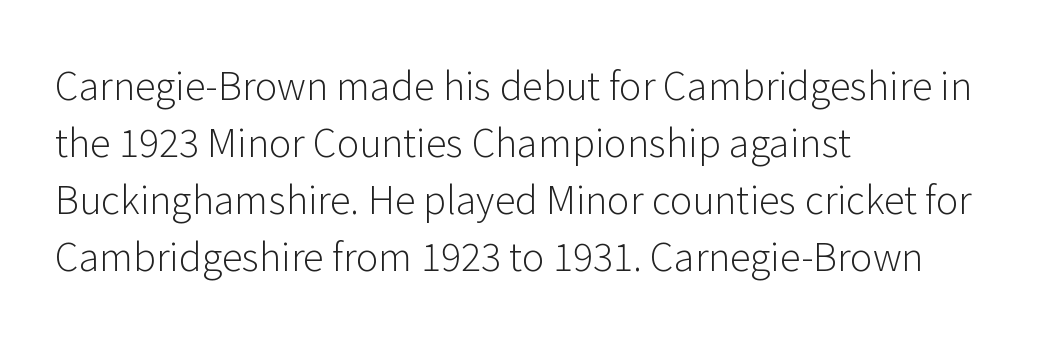
{"serif": "no", "italic": "no", "bold": "no", "weight": "light", "width": "normal", "stroke_contrast": "low", "x_height": "medium", "monospaced": "no", "underline": "no", "align": "left", "line_spacing": "normal", "line_spacing_ratio": 1.5, "letter_spacing": "normal", "letter_spacing_em": 0.0, "glyph_px": 38}
